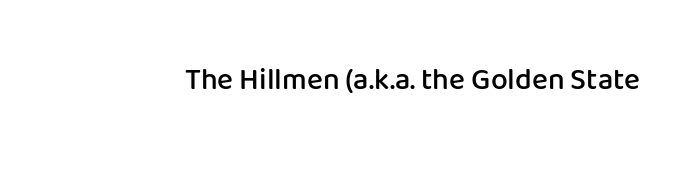
Q: Is the text bold? A: Semi-bold.
Q: Is the text italic (slanted)? A: No, it is upright.
Q: Is the typeface a serif or a sans-serif typeface? A: Sans-serif.
Q: Is the text underlined? A: No.
Q: Is the spacing between letters normal or unusually wide? A: Normal.
Q: Width (condensed, normal, or wide)? A: Normal.
Q: Stroke contrast? A: Low.
Q: x-height? A: Medium.
Q: Monospaced? A: No.
